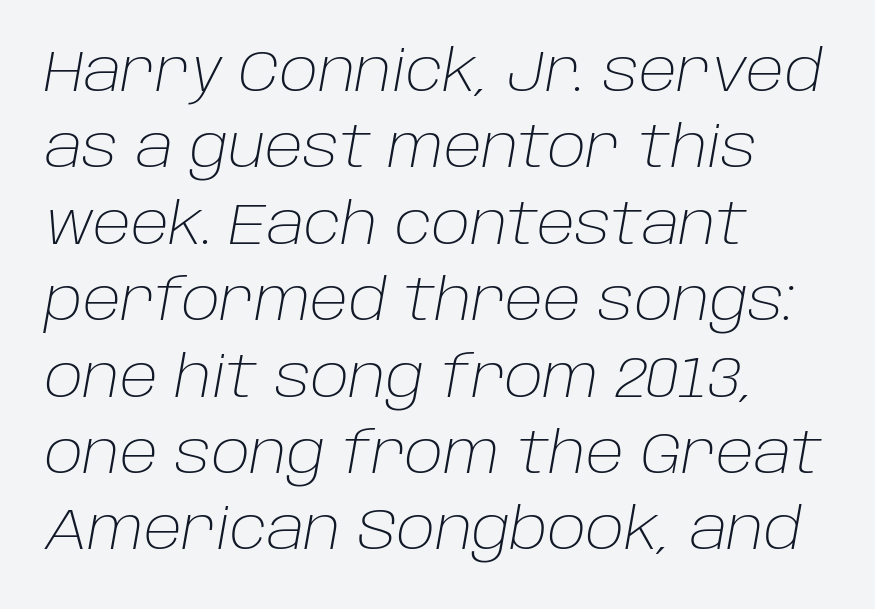
Q: Is the text bold? A: No.
Q: Is the text italic (slanted)? A: Yes, it leans right by about 10 degrees.
Q: Is the text underlined? A: No.
Q: How is the paragraph aligned? A: Left-aligned.
Q: Is the spacing between letters normal or unusually wide? A: Normal.
Q: Is the spacing between lines tight, normal or loose? A: Normal.
Q: Width (condensed, normal, or wide)? A: Normal.
Q: Stroke contrast? A: Low.
Q: x-height? A: Large.
Q: Monospaced? A: No.
